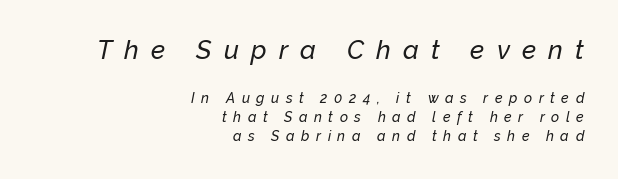
One glance says typical: line gaps are just what's usual. Slanted lettering throughout. Between one letter and the next there's a generous, obvious gap. The gap between lines stays unmarked. Two sizes are in play, and the larger belongs to the first block.
